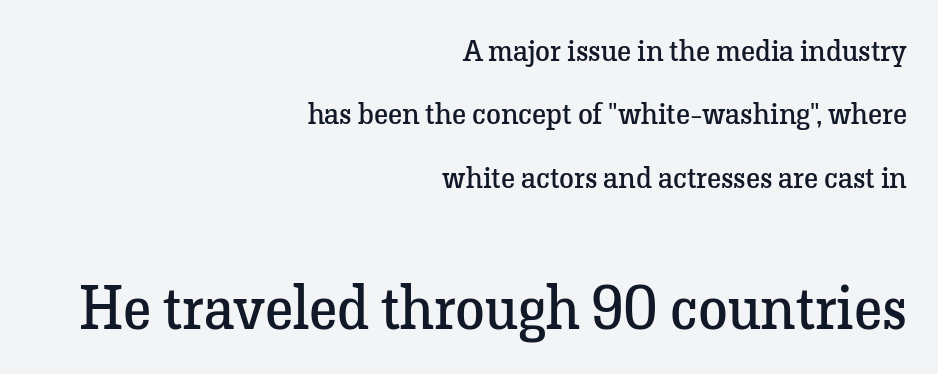
The image shows 60 px regular-weight serif type, upright; set right-aligned, loose line spacing (2.11x), normal letter spacing, not underlined; the second (bottom) block is 2.0x larger; low stroke contrast and a medium x-height.
